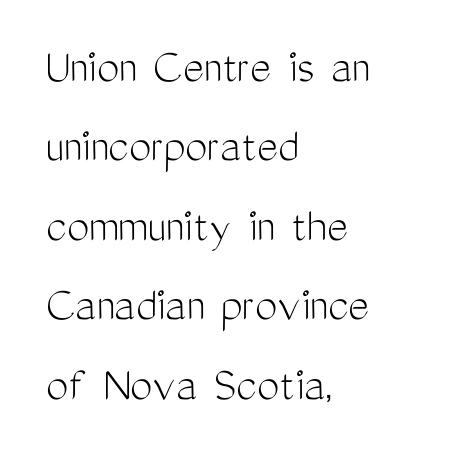
No extra tracking has been applied to these lines. Caption: multi-line text, flush left, ragged right. You could not count columns in this text — the font is proportionally spaced. Vertical stems look standard width or narrower in stroke. One glance says typical: line gaps are just what's usual. The typeface chosen for these lines omits serifs.
